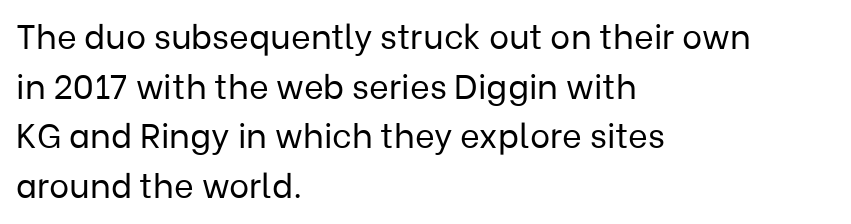
The image shows 34 px regular-weight sans-serif type, upright; set left-aligned, normal line spacing (1.46x), normal letter spacing, not underlined; low stroke contrast and a medium x-height.
